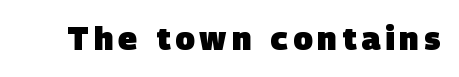
Q: Is the text bold? A: Yes.
Q: Is the typeface a serif or a sans-serif typeface? A: Sans-serif.
Q: Is the text underlined? A: No.
Q: Width (condensed, normal, or wide)? A: Normal.
Q: Stroke contrast? A: Low.
Q: x-height? A: Large.
Q: Monospaced? A: No.
